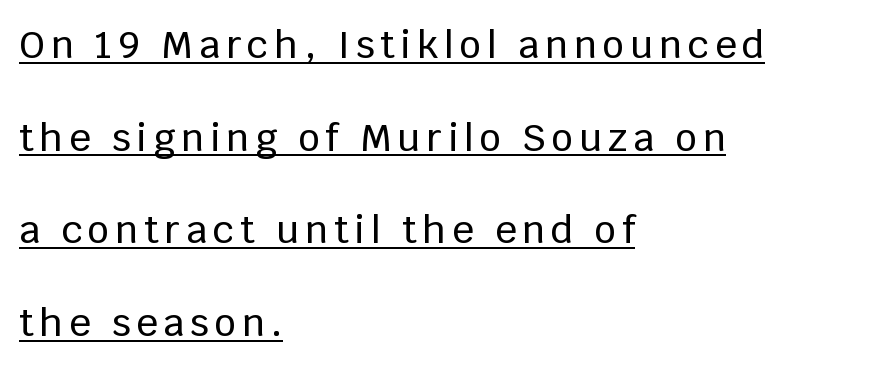
Q: Is the text italic (slanted)? A: No, it is upright.
Q: Is the typeface a serif or a sans-serif typeface? A: Sans-serif.
Q: Is the text underlined? A: Yes.
Q: How is the paragraph aligned? A: Left-aligned.
Q: Is the spacing between lines tight, normal or loose? A: Loose.
Q: Width (condensed, normal, or wide)? A: Normal.
Q: Stroke contrast? A: Low.
Q: x-height? A: Large.
Q: Monospaced? A: No.
